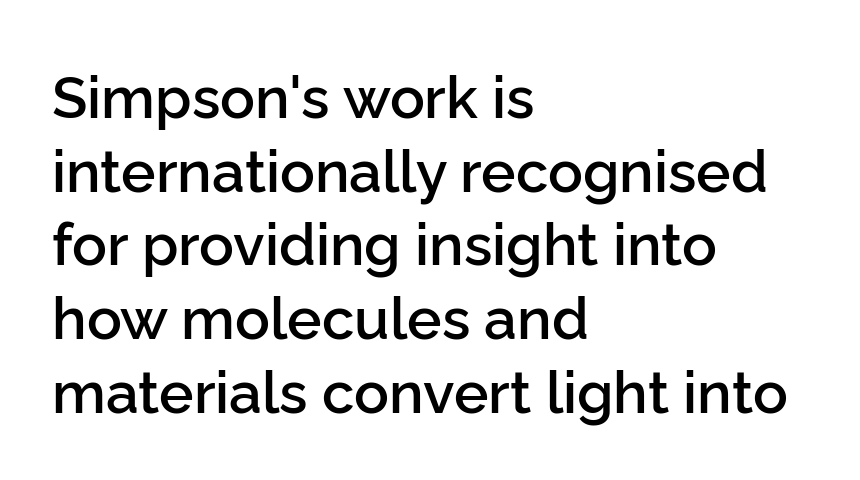
Q: Is the text bold? A: Semi-bold.
Q: Is the text italic (slanted)? A: No, it is upright.
Q: Is the typeface a serif or a sans-serif typeface? A: Sans-serif.
Q: Is the text underlined? A: No.
Q: How is the paragraph aligned? A: Left-aligned.
Q: Is the spacing between letters normal or unusually wide? A: Normal.
Q: Is the spacing between lines tight, normal or loose? A: Normal.
Q: Width (condensed, normal, or wide)? A: Normal.
Q: Stroke contrast? A: Low.
Q: x-height? A: Medium.
Q: Monospaced? A: No.
